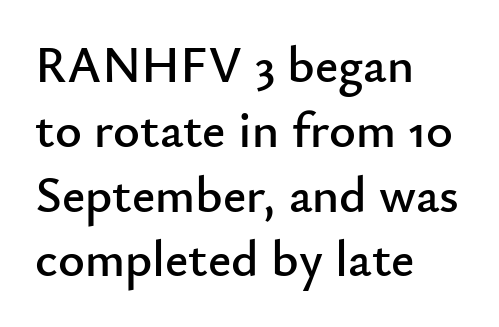
{"serif": "no", "italic": "no", "width": "normal", "stroke_contrast": "low", "x_height": "small", "monospaced": "no", "underline": "no", "align": "left", "line_spacing": "normal", "line_spacing_ratio": 1.27, "letter_spacing": "normal", "letter_spacing_em": 0.0, "glyph_px": 51}
